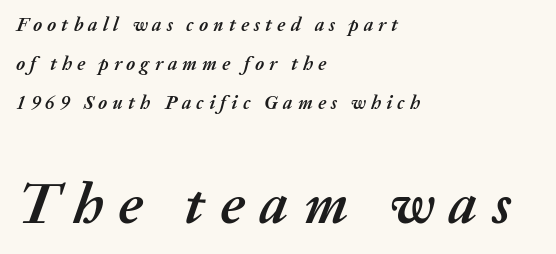
Alignment: flush left. Characters are canted at an angle relative to the baseline's perpendicular. Plenty of ink on the page — the face is bold. Spacing between characters has been opened up far beyond the box default.
